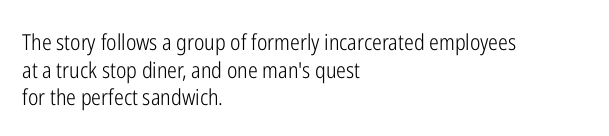
The image shows 22 px text type, upright; set left-aligned, normal line spacing (1.26x), normal letter spacing, not underlined.
